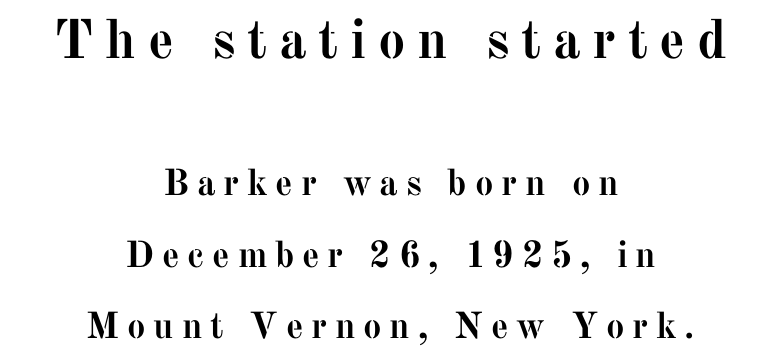
{"serif": "yes", "italic": "no", "bold": "yes", "weight": "semibold", "width": "normal", "stroke_contrast": "medium", "x_height": "medium", "monospaced": "no", "underline": "no", "align": "center", "line_spacing": "loose", "line_spacing_ratio": 1.93, "letter_spacing": "wide", "letter_spacing_em": 0.21, "larger_block": "first", "size_ratio": 1.49, "glyph_px": 55}
